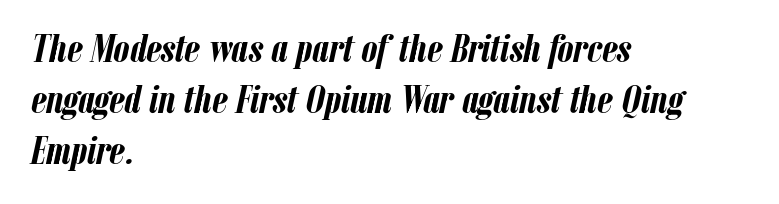
Notice how thick the strokes are: this is what a full bold looks like. Yep, that's italic — everything's leaning. Vertical spacing — default. Words float on clear page, feet unadorned. Where is the straight margin? On the left.
